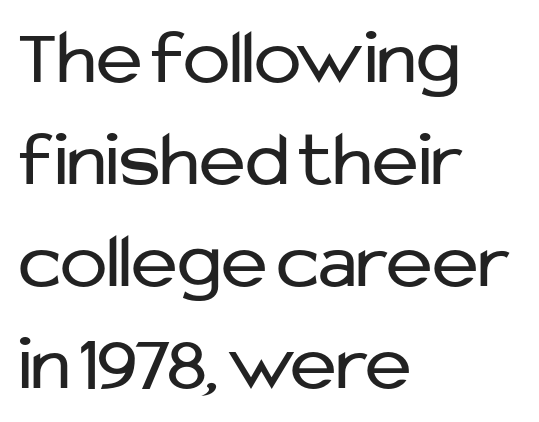
Q: Is the text bold? A: No.
Q: Is the text italic (slanted)? A: No, it is upright.
Q: Is the typeface a serif or a sans-serif typeface? A: Sans-serif.
Q: Is the text underlined? A: No.
Q: How is the paragraph aligned? A: Left-aligned.
Q: Is the spacing between letters normal or unusually wide? A: Normal.
Q: Is the spacing between lines tight, normal or loose? A: Normal.
Q: Width (condensed, normal, or wide)? A: Normal.
Q: Stroke contrast? A: Low.
Q: x-height? A: Medium.
Q: Monospaced? A: No.
